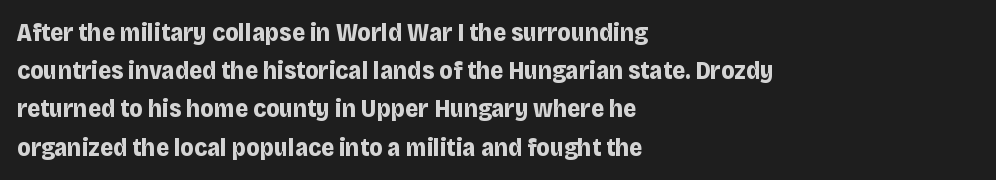
The image shows 25 px bold type, upright; set left-aligned, normal line spacing (1.53x), normal letter spacing, not underlined.
